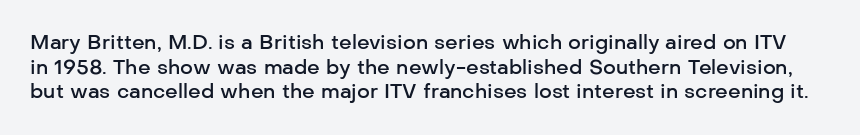
The space beneath each line is pristine and unruled. Does the weight exceed regular? Yes, but only to semibold. You can tell it's not italic because the verticals are truly vertical. Letter spacing: default.
